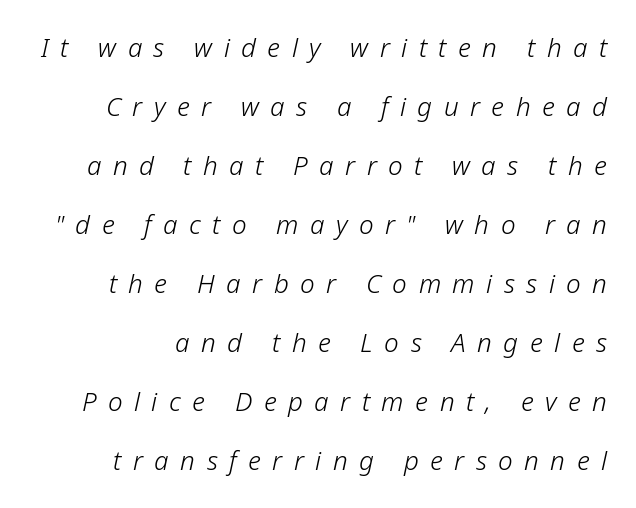
The image shows 26 px text type, italic (leaning right); set loose line spacing (2.27x), unusually wide letter spacing (+0.44 em), not underlined.
